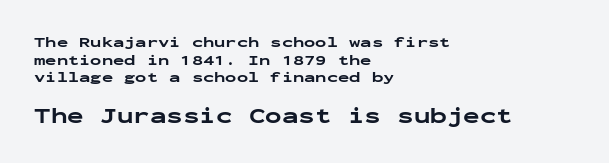
The image shows 22 px bold type, upright; set left-aligned, line spacing 1.17x, normal letter spacing, not underlined; the second (bottom) block is 1.47x larger.
